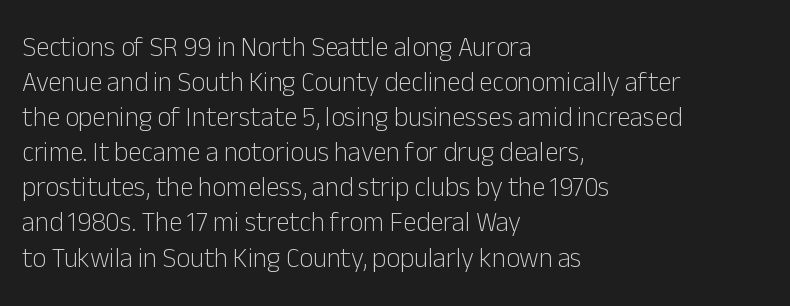
{"italic": "no", "bold": "no", "underline": "no", "align": "left", "line_spacing": "normal", "line_spacing_ratio": 1.3, "letter_spacing": "normal", "letter_spacing_em": 0.0, "glyph_px": 27}
